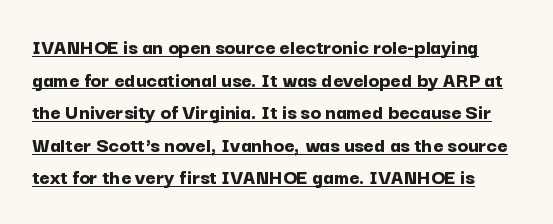
Q: Is the text bold? A: Yes.
Q: Is the text italic (slanted)? A: No, it is upright.
Q: Is the text underlined? A: Yes.
Q: Is the spacing between letters normal or unusually wide? A: Normal.
Q: Is the spacing between lines tight, normal or loose? A: Normal.
